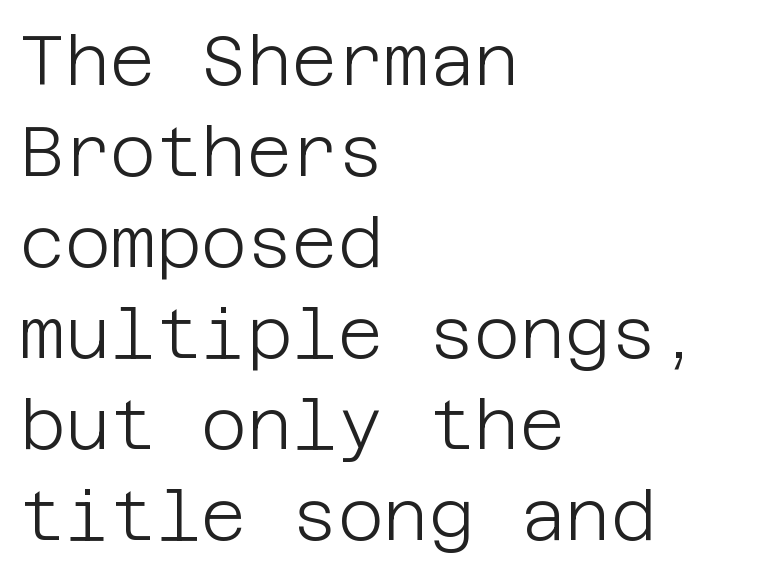
The image shows 70 px light sans-serif type, upright; set left-aligned, normal line spacing (1.3x), normal letter spacing, not underlined; low stroke contrast and a large x-height.
